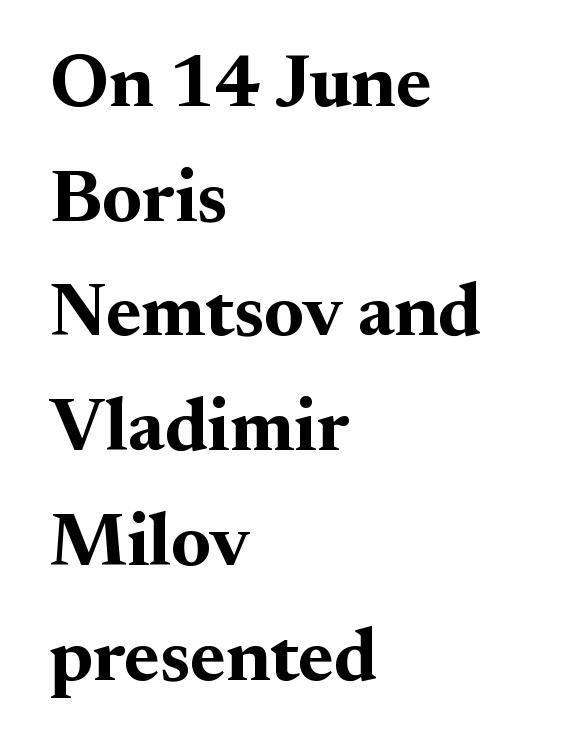
The image shows 75 px bold serif type, upright; set left-aligned, normal line spacing (1.53x), normal letter spacing, not underlined; medium stroke contrast and a small x-height.
